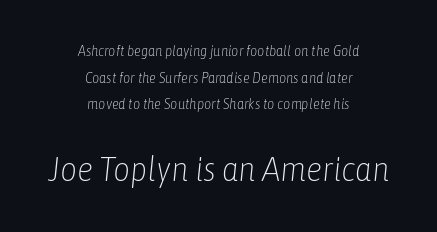
Q: Is the text bold? A: No.
Q: Is the text italic (slanted)? A: Yes, it leans right by about 6 degrees.
Q: Is the text underlined? A: No.
Q: How is the paragraph aligned? A: Centered.
Q: Is the spacing between letters normal or unusually wide? A: Normal.
Q: Is the spacing between lines tight, normal or loose? A: Loose.
Q: Which block of text is set in a larger size, the first (top) or the second (bottom)? A: The second (bottom) one.
Q: Width (condensed, normal, or wide)? A: Condensed.
Q: Stroke contrast? A: Low.
Q: x-height? A: Medium.
Q: Monospaced? A: No.
